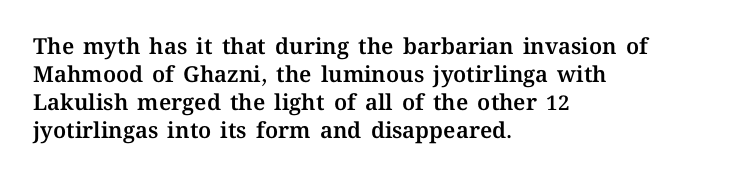
In terms of leading, this rendering sits right in the middle. Do the letters lean? They stand straight. These lines stack with their left ends in a neat column. The zone under the glyphs is completely vacant. The letters sit at their default tracking, neither squeezed nor spread.
